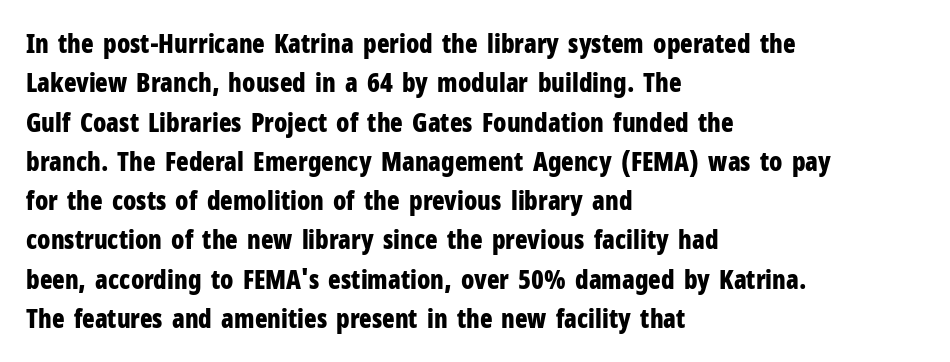
Typeset ragged right — the left edge is the straight one. The passage shown is not underscored anywhere. The lettering stays uniformly vertical, giving the passage a roman look. Short note: letters normally spaced.
